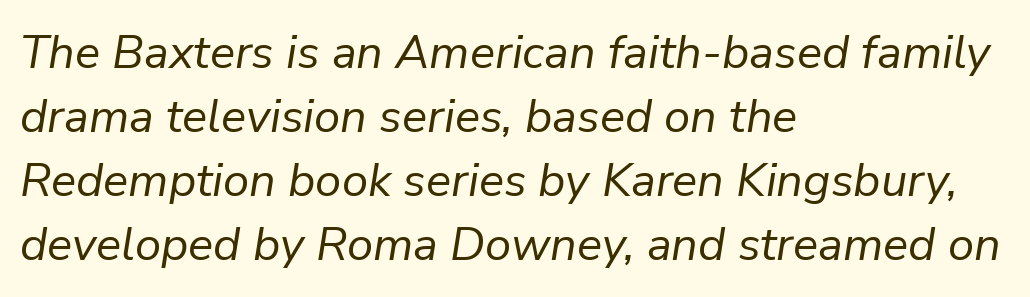
Emphasis-style slanted type is in use. This sample has the flowing, uneven cadence of proportional lettering. Does extra space separate the letters? No, they use regular spacing. The passage shown is not underscored anywhere. Is the type heavy? It reads as light-to-regular instead. Honestly, the row spacing looks completely unremarkable.
